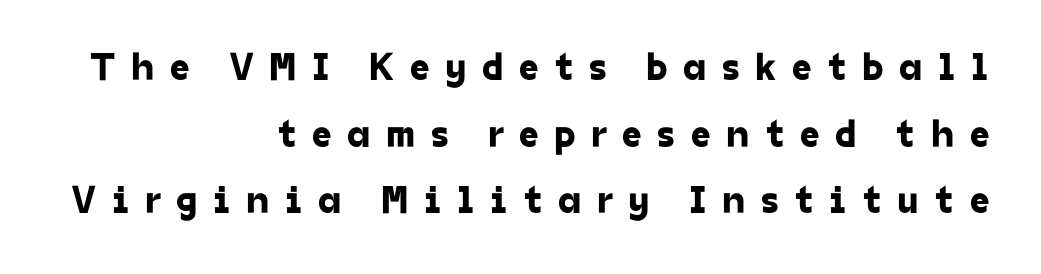
The passage shown has open, widely tracked lettering throughout. Rule under the text: the space is simply empty. Proportional: the letters do not fall into vertical columns. Type style note: lacks serifs.
